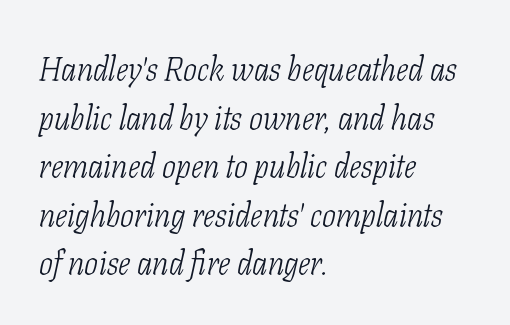
The image shows 33 px light, condensed serif type, italic (leaning right); set left-aligned, normal line spacing (1.47x), normal letter spacing, not underlined; low stroke contrast and a medium x-height.
